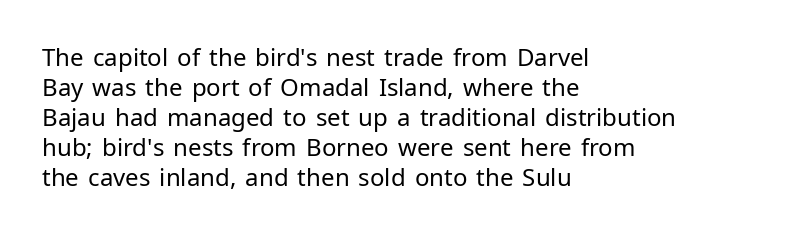
The image shows 24 px text type, upright; set left-aligned, normal line spacing (1.25x), normal letter spacing, not underlined.
